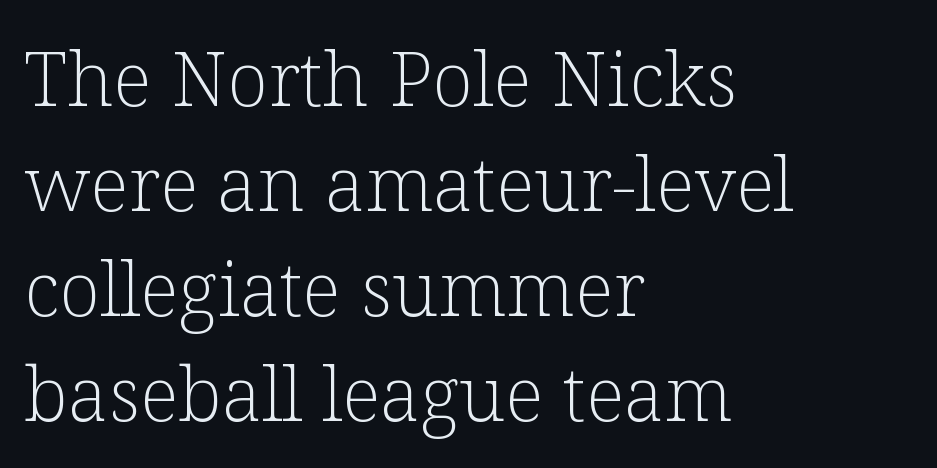
The image shows 76 px light serif type, upright; set left-aligned, normal line spacing (1.38x), normal letter spacing, not underlined; low stroke contrast and a medium x-height.
